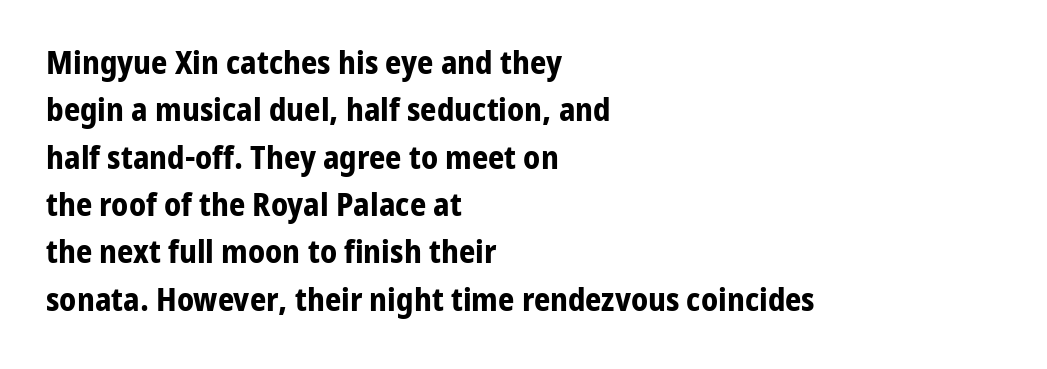
The image shows 32 px bold sans-serif type, upright; set left-aligned, normal line spacing (1.48x), normal letter spacing, not underlined; low stroke contrast and a medium x-height.
